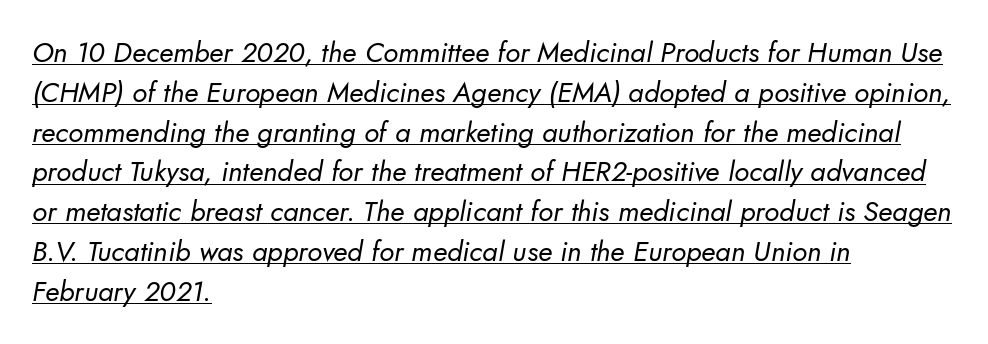
Q: Is the text bold? A: No.
Q: Is the typeface a serif or a sans-serif typeface? A: Sans-serif.
Q: Is the text underlined? A: Yes.
Q: How is the paragraph aligned? A: Left-aligned.
Q: Is the spacing between letters normal or unusually wide? A: Normal.
Q: Is the spacing between lines tight, normal or loose? A: Normal.
Q: Width (condensed, normal, or wide)? A: Normal.
Q: Stroke contrast? A: Low.
Q: x-height? A: Small.
Q: Monospaced? A: No.
